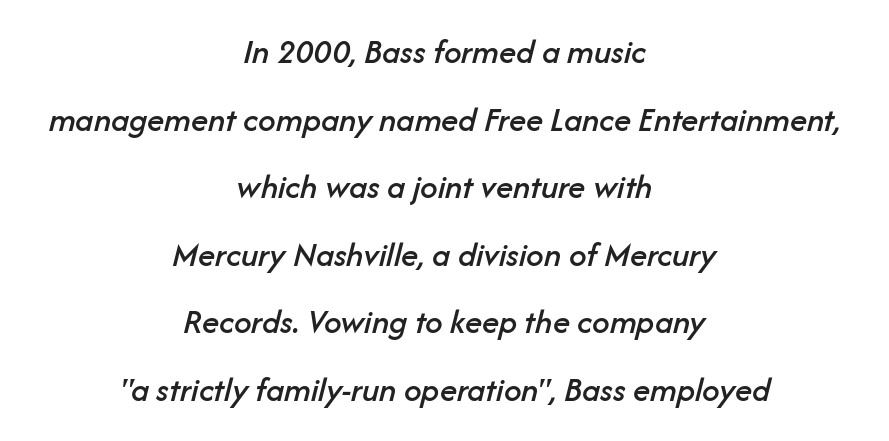
Q: Is the text italic (slanted)? A: Yes, it leans right by about 14 degrees.
Q: Is the text underlined? A: No.
Q: How is the paragraph aligned? A: Centered.
Q: Is the spacing between letters normal or unusually wide? A: Normal.
Q: Is the spacing between lines tight, normal or loose? A: Loose.
Q: Width (condensed, normal, or wide)? A: Normal.
Q: Stroke contrast? A: Low.
Q: x-height? A: Medium.
Q: Monospaced? A: No.
